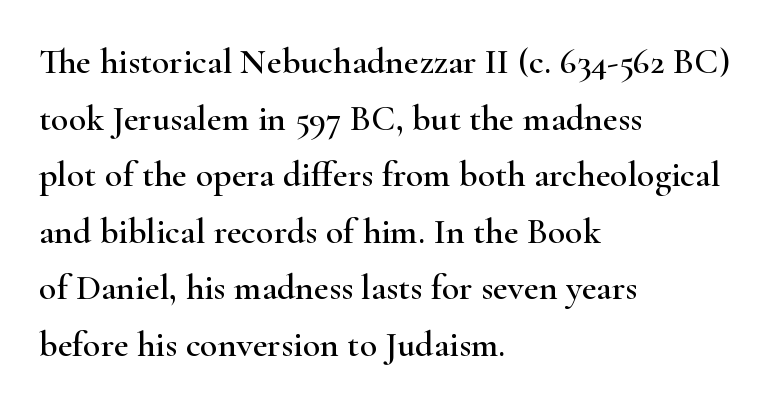
The image shows 36 px wide serif type, upright; set left-aligned, normal line spacing (1.57x), normal letter spacing, not underlined; high stroke contrast and a small x-height.
